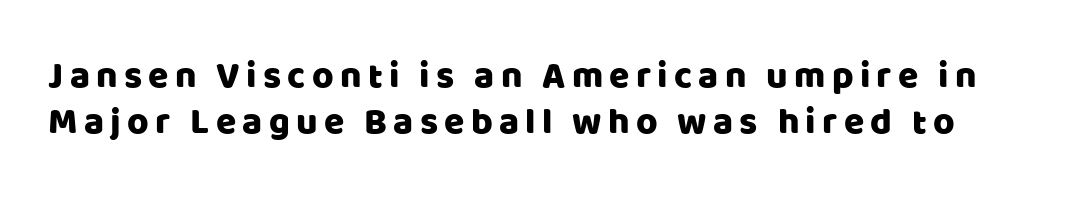
{"serif": "no", "italic": "no", "width": "normal", "stroke_contrast": "low", "x_height": "large", "monospaced": "no", "underline": "no", "line_spacing": "normal", "line_spacing_ratio": 1.25, "glyph_px": 37}
